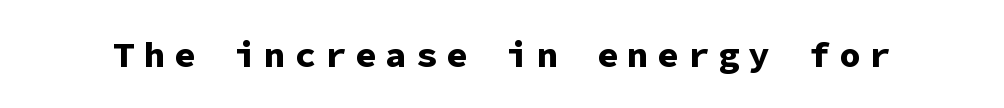
The image shows 36 px bold sans-serif type, upright, monospaced; set unusually wide letter spacing (+0.24 em), not underlined; low stroke contrast and a medium x-height.
